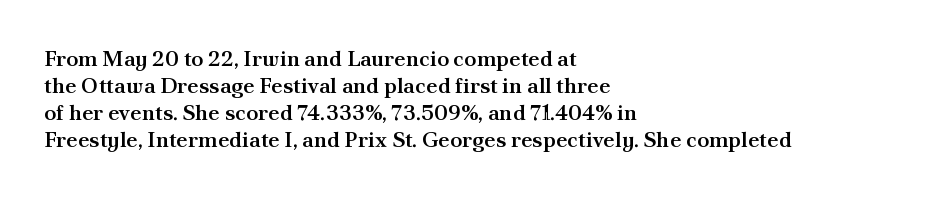
Letters rest on an invisible, unmarked baseline. Notice how the stems are strictly vertical — no italics here. In terms of letterspacing, this is plain default setting. This is moderately heavy type, rendered in semibold. Reading down the block, your eye returns to a fixed left position each line.
